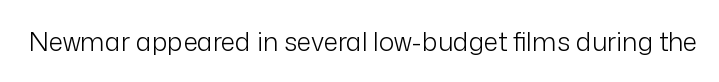
A roman cut, with each character standing at attention. Decoration check: the copy has no underline. The gaps between neighbouring characters are ordinary and unremarkable. Bold? No — there's no thickening of the strokes.
